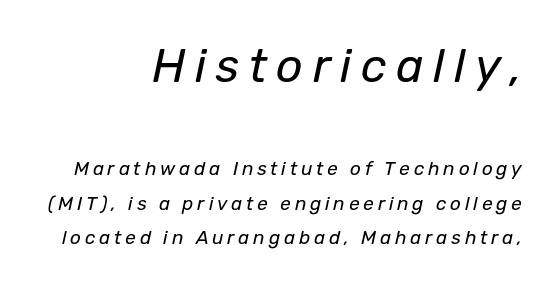
The image shows 47 px regular-weight type, italic (leaning right); set right-aligned, line spacing 1.82x, unusually wide letter spacing (+0.2 em), not underlined; the first (top) block is 2.47x larger; low stroke contrast and a medium x-height.
